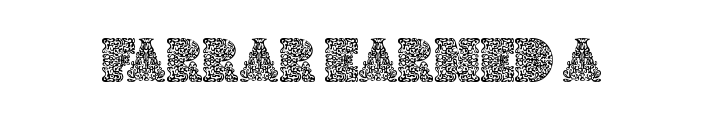
{"italic": "no", "width": "normal", "x_height": "large", "monospaced": "no", "underline": "no", "letter_spacing": "normal", "letter_spacing_em": 0.0, "glyph_px": 63}
